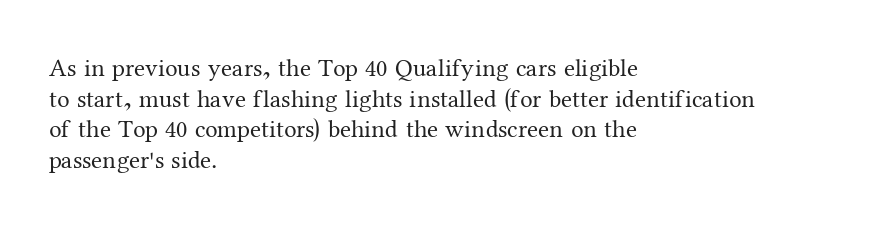
Q: Is the text bold? A: No.
Q: Is the text italic (slanted)? A: No, it is upright.
Q: Is the text underlined? A: No.
Q: How is the paragraph aligned? A: Left-aligned.
Q: Is the spacing between letters normal or unusually wide? A: Normal.
